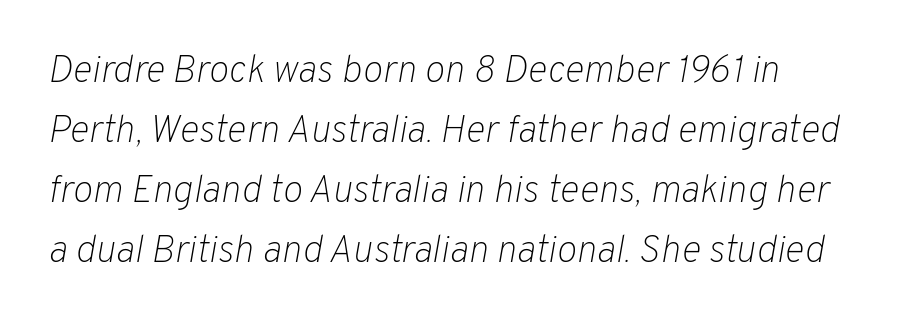
{"italic": "yes", "lean": "right", "slant_degrees": 10, "bold": "no", "weight": "light", "width": "normal", "stroke_contrast": "low", "x_height": "medium", "monospaced": "no", "underline": "no", "line_spacing": "normal", "line_spacing_ratio": 1.58, "letter_spacing": "normal", "letter_spacing_em": 0.0, "glyph_px": 38}
